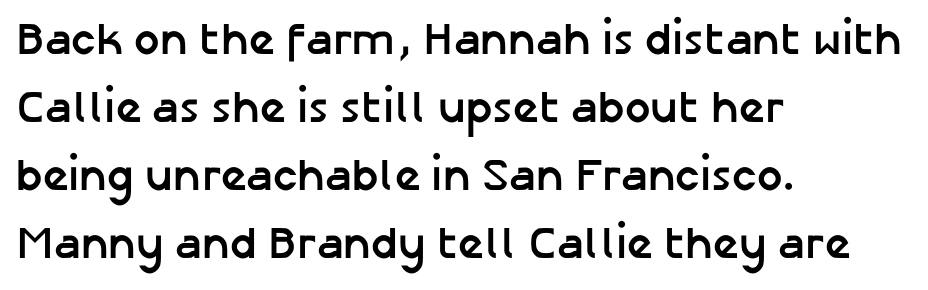
Vertical strokes here are truly vertical. Emphasis by weight is at full strength: bold. The paragraph shown leans on its left margin. These lines are rendered in a variable-pitch font. This is sans-serif lettering, the kind often seen on screens and signage. Each row of text sits above clean, open space.
